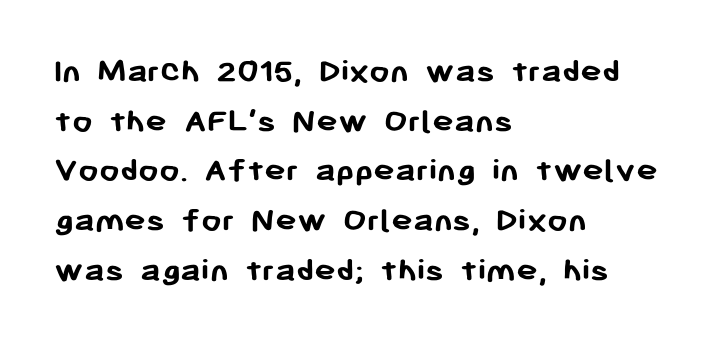
{"serif": "no", "italic": "no", "bold": "yes", "weight": "semibold", "width": "normal", "stroke_contrast": "low", "x_height": "medium", "monospaced": "no", "underline": "no", "align": "left", "line_spacing": "normal", "line_spacing_ratio": 1.38, "letter_spacing": "normal", "letter_spacing_em": 0.0, "glyph_px": 36}
